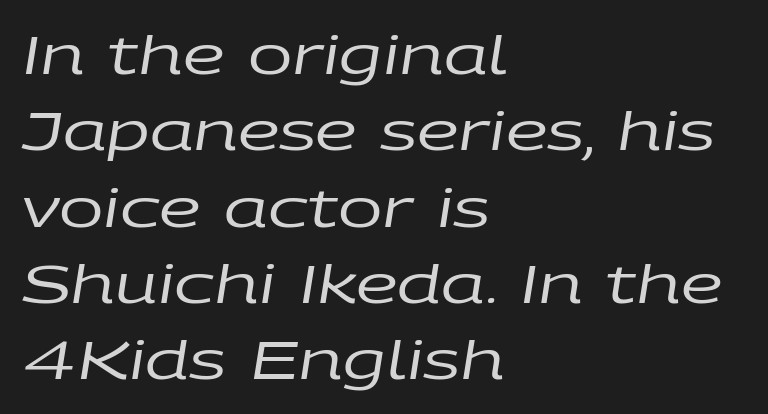
The block of text has a typical density, with ordinary space between rows. It's the slanting kind of type. Honestly, the letter spacing is just normal — you wouldn't notice it. Letters rest on an invisible, unmarked baseline. The text block is weighted toward the left margin, trailing off unevenly rightward.
